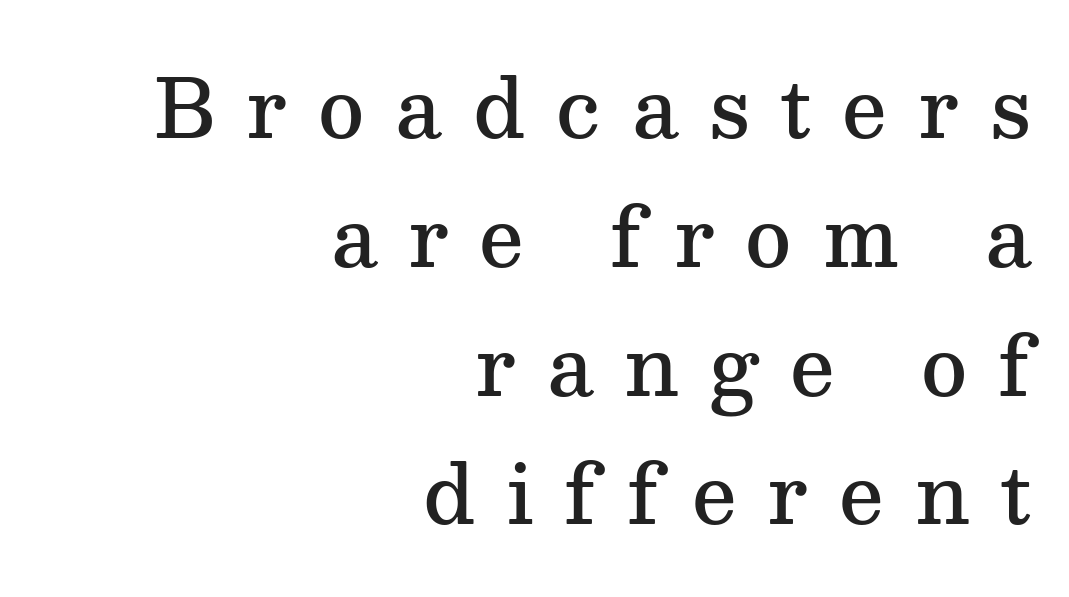
Q: Is the text bold? A: Semi-bold.
Q: Is the text italic (slanted)? A: No, it is upright.
Q: Is the typeface a serif or a sans-serif typeface? A: Serif.
Q: Is the text underlined? A: No.
Q: How is the paragraph aligned? A: Right-aligned.
Q: Is the spacing between letters normal or unusually wide? A: Unusually wide.
Q: Is the spacing between lines tight, normal or loose? A: Normal.
Q: Width (condensed, normal, or wide)? A: Normal.
Q: Stroke contrast? A: Medium.
Q: x-height? A: Medium.
Q: Monospaced? A: No.
